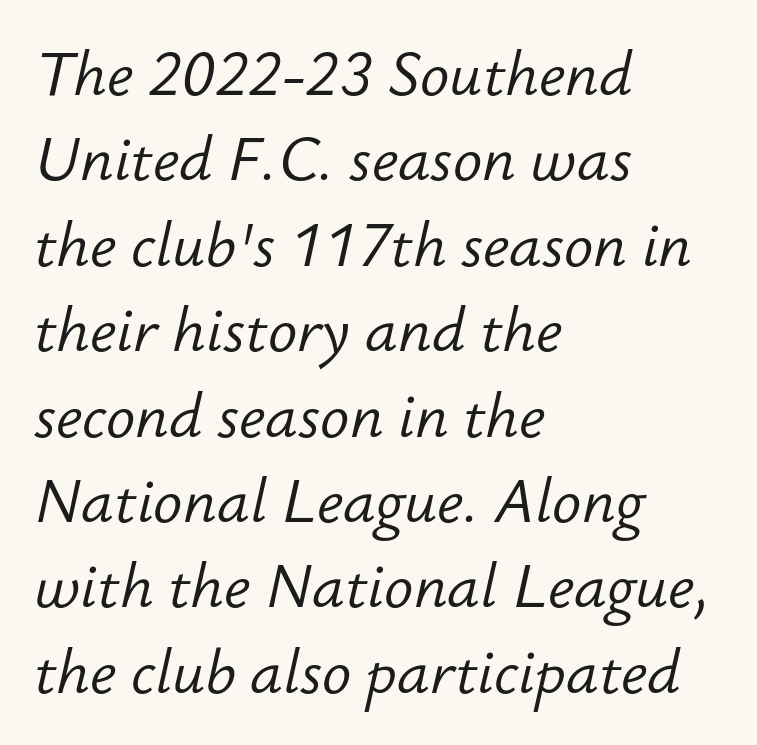
The image shows 61 px light type, italic (leaning right); set left-aligned, normal line spacing (1.4x), normal letter spacing, not underlined; low stroke contrast and a small x-height.
